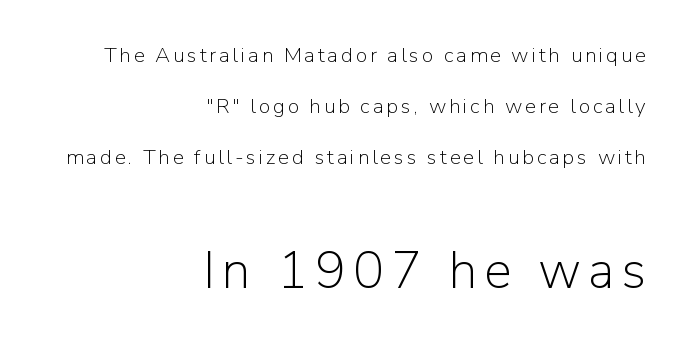
Q: Is the text bold? A: No.
Q: Is the text italic (slanted)? A: No, it is upright.
Q: Is the typeface a serif or a sans-serif typeface? A: Sans-serif.
Q: Is the text underlined? A: No.
Q: How is the paragraph aligned? A: Right-aligned.
Q: Is the spacing between lines tight, normal or loose? A: Loose.
Q: Which block of text is set in a larger size, the first (top) or the second (bottom)? A: The second (bottom) one.
Q: Width (condensed, normal, or wide)? A: Normal.
Q: Stroke contrast? A: Low.
Q: x-height? A: Medium.
Q: Monospaced? A: No.
